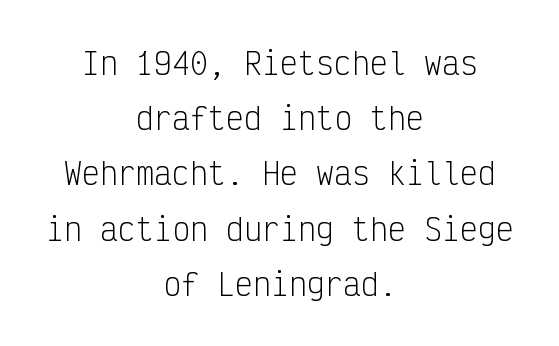
Nope, no serifs anywhere on these letters. You could call the tracking neutral — neither tight nor loose. The specimen omits any rule beneath the text block's lines. You can tell it's not italic because the verticals are truly vertical. No letter is thick-stroked: the sample isn't bold.
